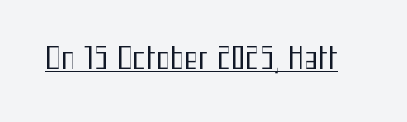
{"serif": "no", "italic": "no", "bold": "no", "weight": "regular", "width": "condensed", "stroke_contrast": "medium", "x_height": "medium", "monospaced": "no", "underline": "yes", "letter_spacing": "normal", "letter_spacing_em": 0.0, "glyph_px": 30}
